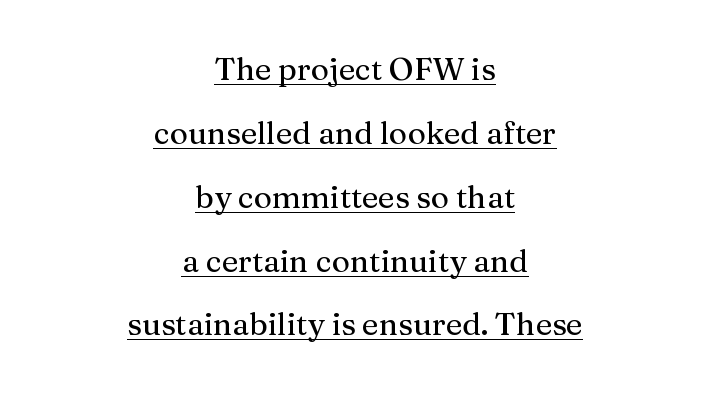
{"serif": "yes", "italic": "no", "width": "normal", "stroke_contrast": "medium", "x_height": "medium", "monospaced": "no", "underline": "yes", "align": "center", "line_spacing": "loose", "line_spacing_ratio": 2.06, "letter_spacing": "normal", "letter_spacing_em": 0.0, "glyph_px": 31}
